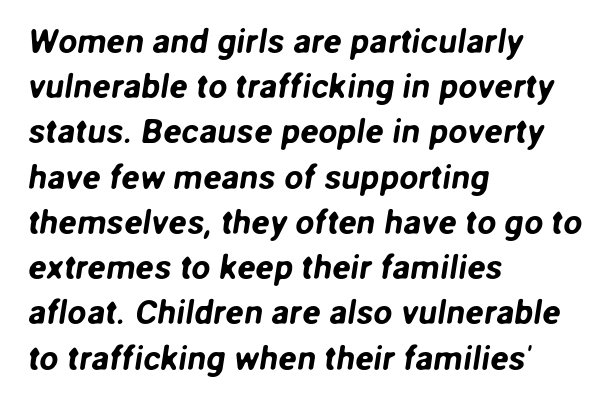
Q: Is the typeface a serif or a sans-serif typeface? A: Sans-serif.
Q: Is the text underlined? A: No.
Q: How is the paragraph aligned? A: Left-aligned.
Q: Is the spacing between letters normal or unusually wide? A: Normal.
Q: Is the spacing between lines tight, normal or loose? A: Normal.
Q: Width (condensed, normal, or wide)? A: Normal.
Q: Stroke contrast? A: Low.
Q: x-height? A: Medium.
Q: Monospaced? A: No.
